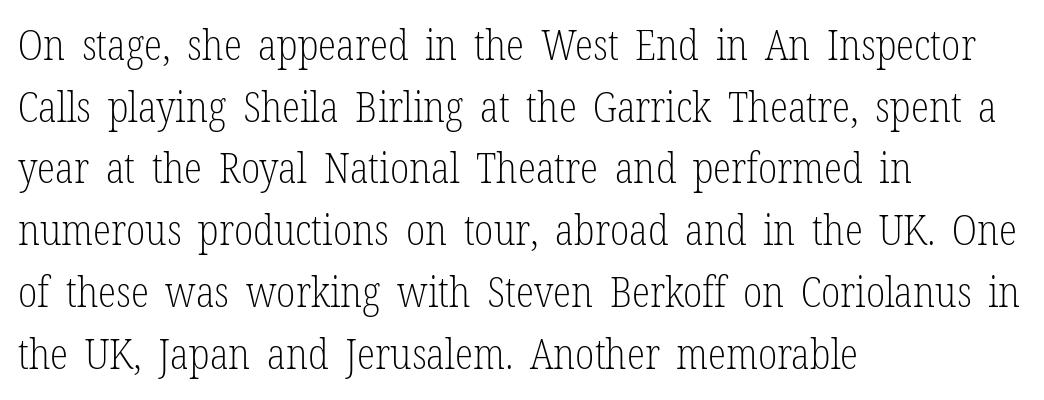
{"serif": "yes", "italic": "no", "bold": "no", "weight": "light", "width": "condensed", "stroke_contrast": "low", "x_height": "medium", "monospaced": "no", "underline": "no", "align": "left", "line_spacing": "normal", "line_spacing_ratio": 1.47, "letter_spacing": "normal", "letter_spacing_em": 0.0, "glyph_px": 42}
